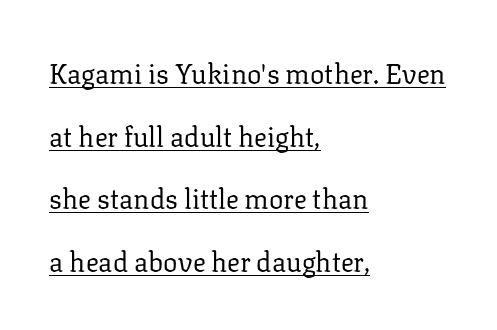
The paragraph has a hard left edge and a soft right edge. Reading down the column, the eye jumps a long way to each next line. The letterforms sit at book weight or below. Posture: vertical. This is underlined copy, the kind a proofreader might mark for attention.
